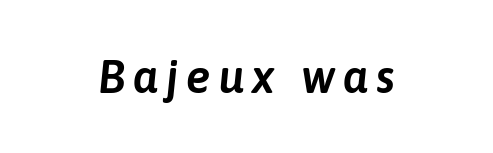
The letters advance in unequal steps, a hallmark of proportional type. Quick note: underline off. Italic: yes, the glyphs are oblique.
